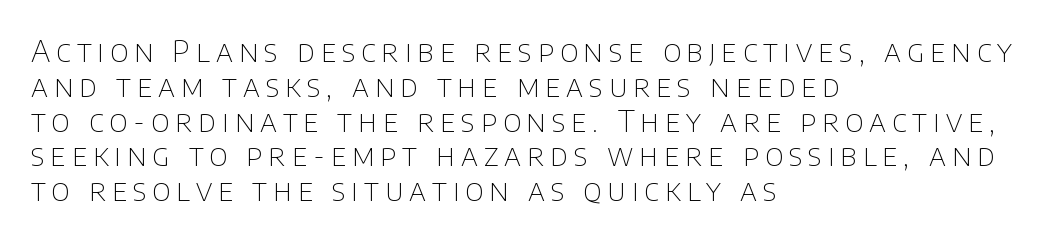
The image shows 30 px thin sans-serif type, upright; set left-aligned, line spacing 1.16x, unusually wide letter spacing (+0.2 em), not underlined; low stroke contrast and a large x-height.
